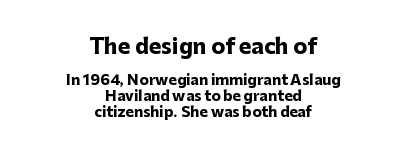
The image shows 21 px bold type, upright; set centered, tight line spacing (1.12x), normal letter spacing, not underlined; the first (top) block is 1.5x larger.
